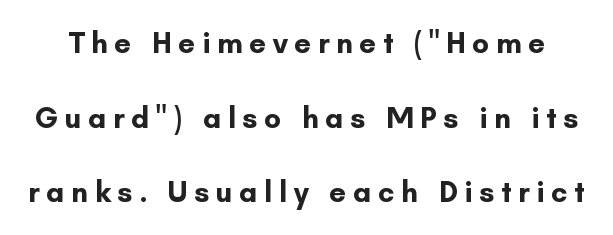
{"serif": "no", "italic": "no", "bold": "yes", "weight": "bold", "width": "normal", "stroke_contrast": "low", "x_height": "small", "monospaced": "no", "underline": "no", "line_spacing": "loose", "line_spacing_ratio": 2.49, "letter_spacing": "wide", "letter_spacing_em": 0.22, "glyph_px": 30}
